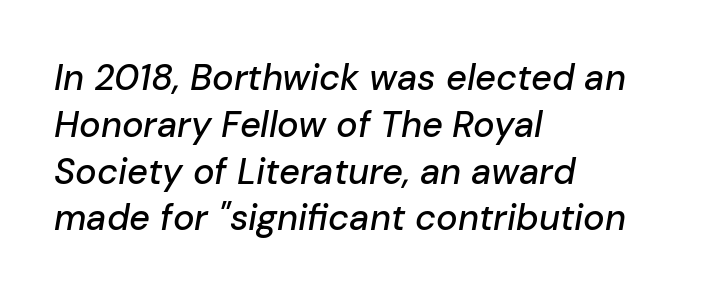
{"italic": "yes", "lean": "right", "slant_degrees": 10, "width": "normal", "stroke_contrast": "low", "x_height": "medium", "monospaced": "no", "underline": "no", "align": "left", "line_spacing": "normal", "line_spacing_ratio": 1.3, "letter_spacing": "normal", "letter_spacing_em": 0.0, "glyph_px": 36}
